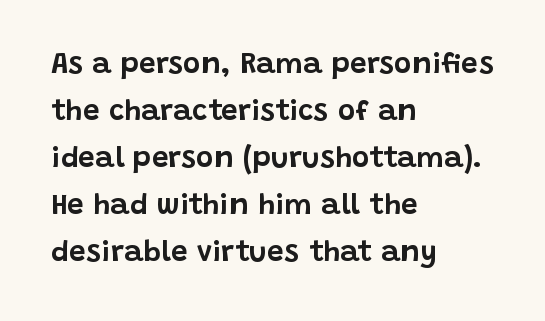
The image shows 30 px sans-serif type, upright; set left-aligned, normal line spacing (1.57x), normal letter spacing, not underlined; low stroke contrast and a large x-height.
